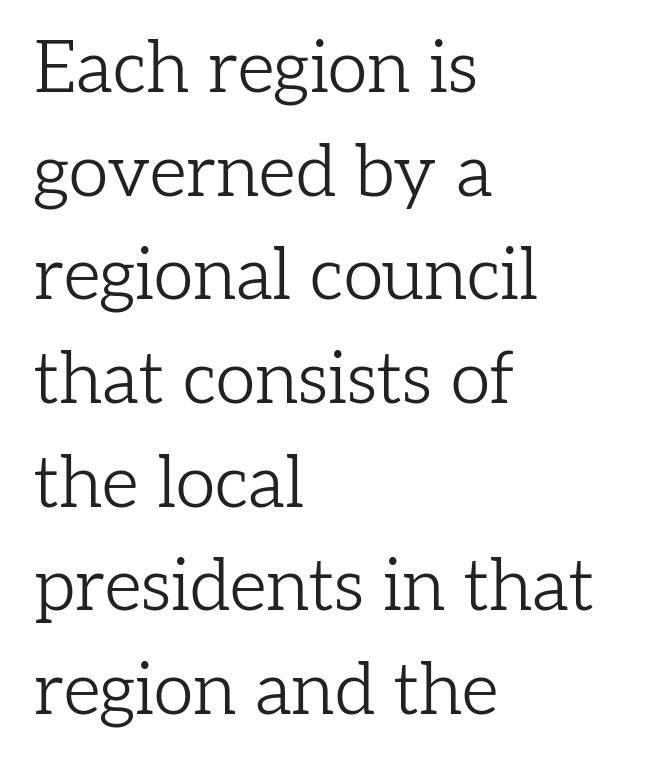
The image shows 72 px light serif type, upright; set left-aligned, normal line spacing (1.44x), normal letter spacing, not underlined; low stroke contrast and a medium x-height.
